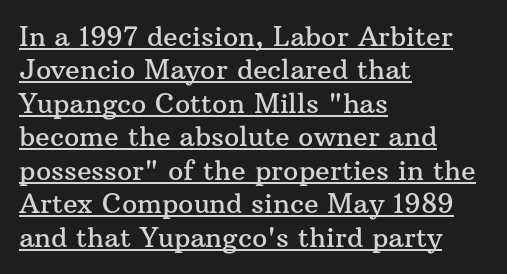
Italic: no, the glyphs are upright roman. The passage shown is underscored from start to finish. Spacing between characters is what you'd get straight out of the box. Which margin do the lines hug? The left one — the right edge is uneven.
